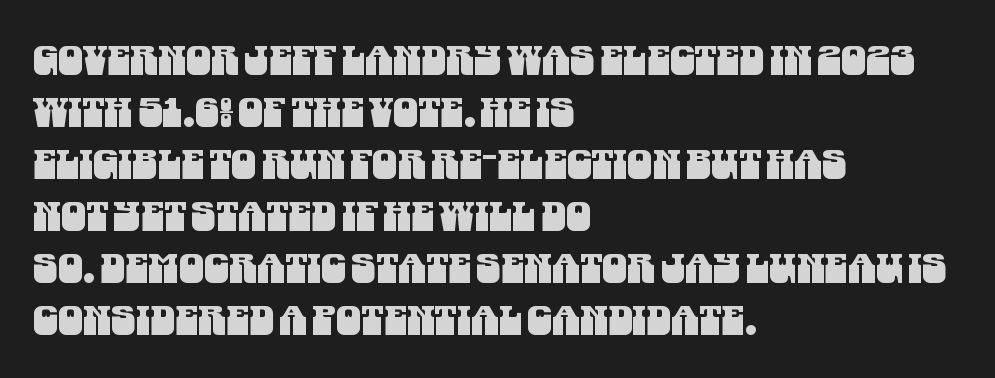
Q: Is the typeface a serif or a sans-serif typeface? A: Sans-serif.
Q: Is the text underlined? A: No.
Q: How is the paragraph aligned? A: Left-aligned.
Q: Is the spacing between letters normal or unusually wide? A: Normal.
Q: Is the spacing between lines tight, normal or loose? A: Normal.
Q: Width (condensed, normal, or wide)? A: Condensed.
Q: Stroke contrast? A: Medium.
Q: x-height? A: Large.
Q: Monospaced? A: No.
